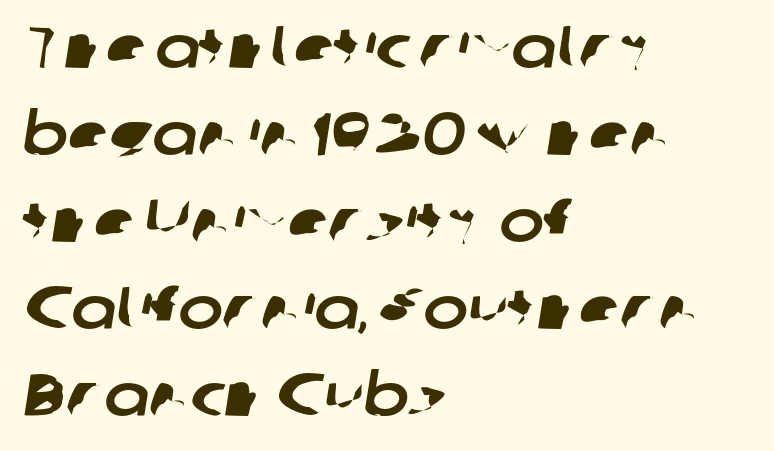
{"serif": "no", "width": "normal", "stroke_contrast": "low", "x_height": "medium", "monospaced": "no", "underline": "no", "align": "left", "line_spacing": "normal", "line_spacing_ratio": 1.45, "letter_spacing": "normal", "letter_spacing_em": 0.0, "glyph_px": 60}
